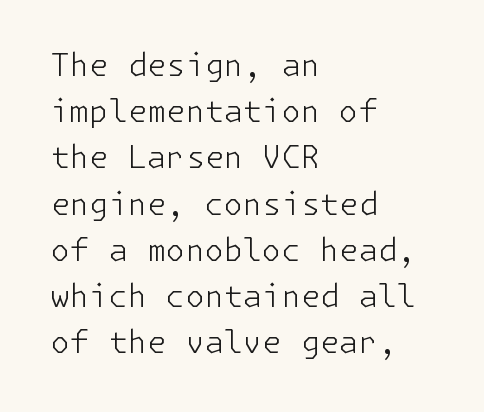
The compositor pushed each line to the left boundary. Rows of type keep a routine distance in the vertical direction. Look at the bottom of the vertical strokes: they stop flat, with no serifs. The font's upright variant was chosen for this text. The words here are not underlined.
